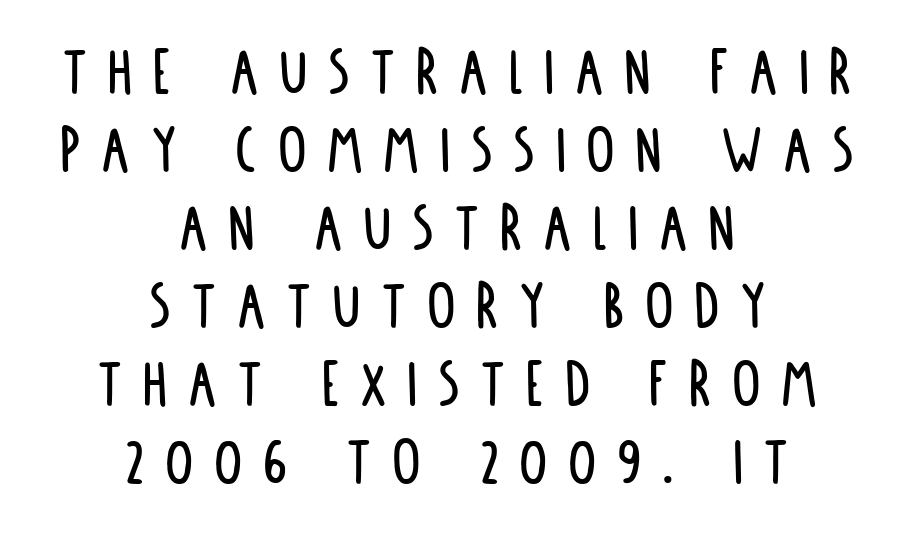
Observe the wide spacing: letters keep a clear distance from each other. The lines are packed closely together with very little leading. A sans-serif font was chosen for this passage. This is roman type, the default non-slanted kind. Underlining? Definitely not there.
